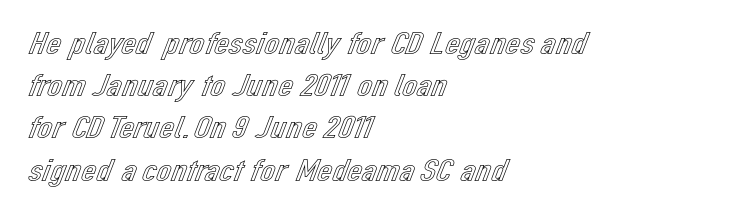
{"width": "normal", "x_height": "medium", "monospaced": "no", "underline": "no", "align": "left", "line_spacing": "normal", "line_spacing_ratio": 1.28, "letter_spacing": "normal", "letter_spacing_em": 0.0, "glyph_px": 33}
